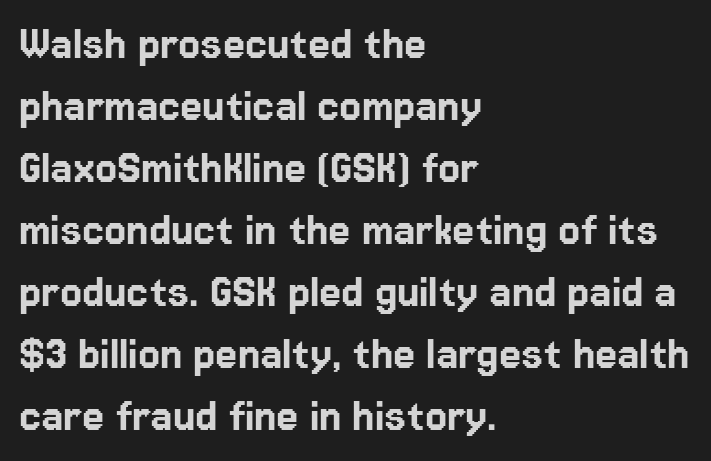
The letters carry no serifs — their stems end cleanly without finishing strokes. Looks like regular typesetting: each glyph gets only the width it needs. Each line starts at the same left margin while the right side varies. Quick note: underline off. The letters sit at their default tracking, neither squeezed nor spread. These lines were composed using upright roman letters.
